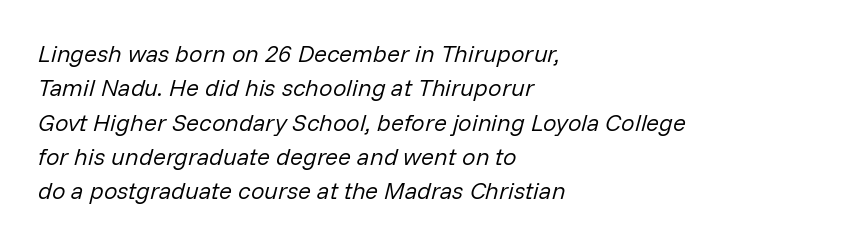
Q: Is the text bold? A: No.
Q: Is the text italic (slanted)? A: Yes, it leans right by about 14 degrees.
Q: Is the text underlined? A: No.
Q: How is the paragraph aligned? A: Left-aligned.
Q: Is the spacing between letters normal or unusually wide? A: Normal.
Q: Is the spacing between lines tight, normal or loose? A: Normal.
